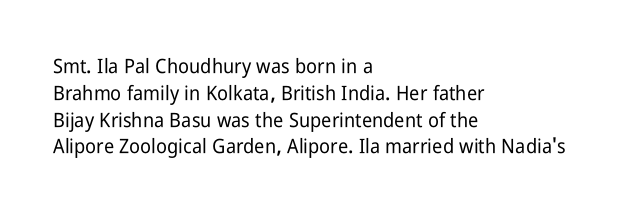
Q: Is the text italic (slanted)? A: No, it is upright.
Q: Is the text underlined? A: No.
Q: How is the paragraph aligned? A: Left-aligned.
Q: Is the spacing between letters normal or unusually wide? A: Normal.
Q: Is the spacing between lines tight, normal or loose? A: Normal.
